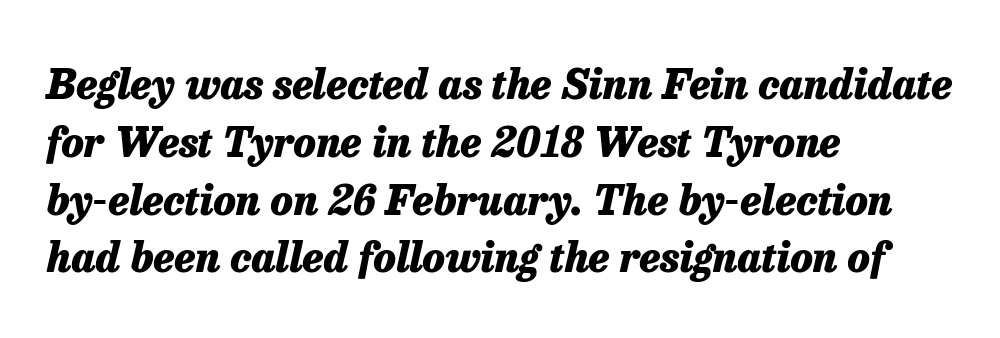
Q: Is the text bold? A: Yes.
Q: Is the text italic (slanted)? A: Yes, it leans right by about 13 degrees.
Q: Is the text underlined? A: No.
Q: How is the paragraph aligned? A: Left-aligned.
Q: Is the spacing between letters normal or unusually wide? A: Normal.
Q: Is the spacing between lines tight, normal or loose? A: Normal.
Q: Width (condensed, normal, or wide)? A: Normal.
Q: Stroke contrast? A: Low.
Q: x-height? A: Medium.
Q: Monospaced? A: No.
